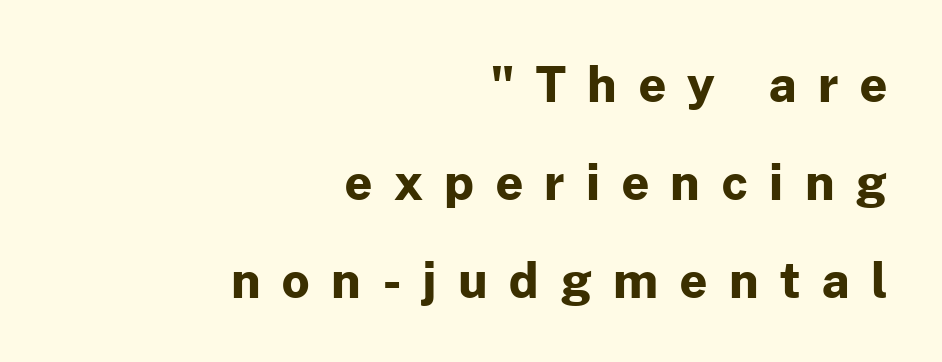
Notice how the passage keeps a crisp vertical edge on the right only. Each letter's strokes conclude bluntly, with no projecting serifs. Bare-footed words on every line. The line texture is sparse and dotted thanks to wide tracking. Varying glyph widths throughout — classic text-font behaviour.
